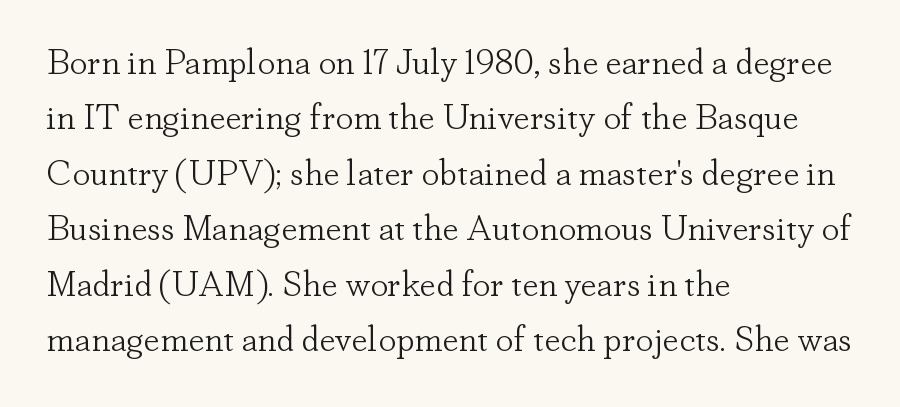
Ordinary non-slanted type is in use. The passage shown stacks its lines at a standard gap. The passage shown is typeset with a serif family. Layout note: lines flush left.
